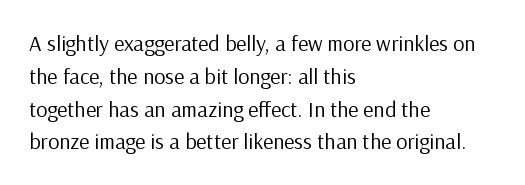
Descender tails drop into unmarked territory. Vertically, the passage feels balanced, rows spaced as you'd expect. The typesetter chose a ragged-right arrangement here. The typography opts for an upright posture over an oblique one. The rendering keeps characters at their native spacing. Stroke mass is kept to a normal reading level or below.
